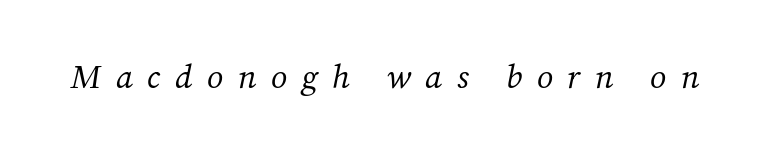
The rendering shows small feet on the letterforms — a serif design. There's an unmistakable incline to the writing here. The letterforms stand isolated, each surrounded by extra space. The passage shown is not underscored anywhere.
